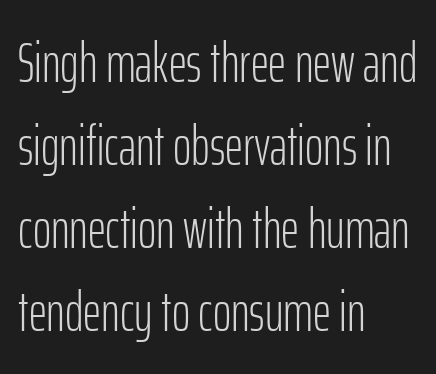
These lines were composed using upright roman letters. The passage shown is not underscored anywhere. The type is set solid horizontally, with unmodified tracking. Weight class: somewhere from thin through regular. The rendering anchors every line to the left-hand side.
